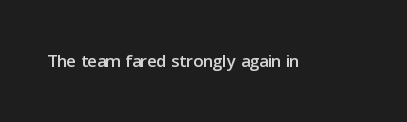
The image shows 25 px text type, upright; set normal letter spacing, not underlined.
